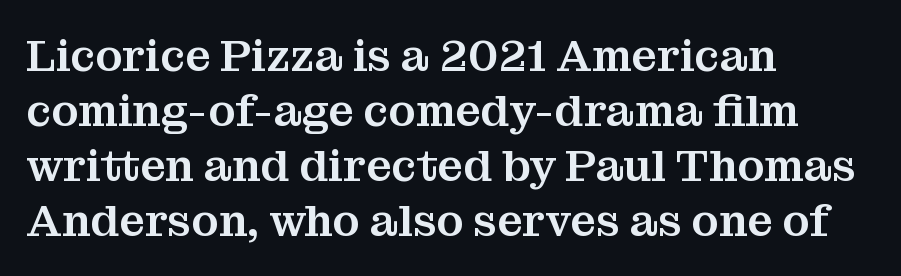
Q: Is the text italic (slanted)? A: No, it is upright.
Q: Is the typeface a serif or a sans-serif typeface? A: Serif.
Q: Is the text underlined? A: No.
Q: How is the paragraph aligned? A: Left-aligned.
Q: Is the spacing between letters normal or unusually wide? A: Normal.
Q: Width (condensed, normal, or wide)? A: Normal.
Q: Stroke contrast? A: Medium.
Q: x-height? A: Medium.
Q: Monospaced? A: No.
